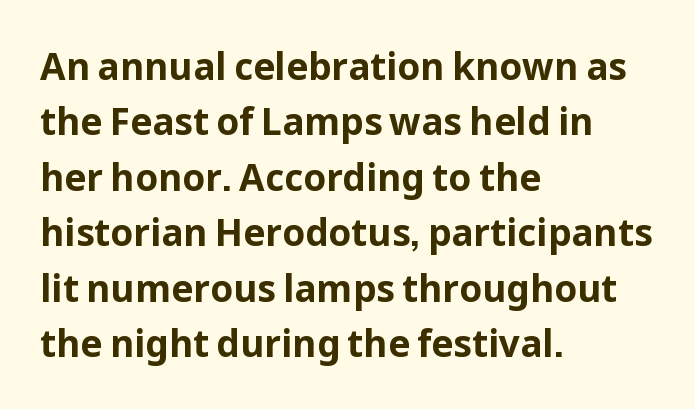
Q: Is the text bold? A: Yes.
Q: Is the text italic (slanted)? A: No, it is upright.
Q: Is the typeface a serif or a sans-serif typeface? A: Sans-serif.
Q: Is the text underlined? A: No.
Q: How is the paragraph aligned? A: Left-aligned.
Q: Is the spacing between letters normal or unusually wide? A: Normal.
Q: Is the spacing between lines tight, normal or loose? A: Normal.
Q: Width (condensed, normal, or wide)? A: Normal.
Q: Stroke contrast? A: Low.
Q: x-height? A: Medium.
Q: Monospaced? A: No.
